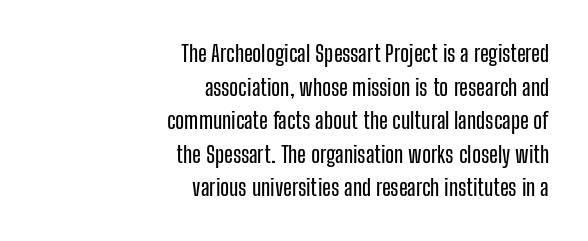
A student would call this right alignment; a typographer would say flush right, rag left. The leading is moderate, giving the passage an even texture. The tracking reads as untouched default to a designer's eye. No word sits above an underline. The lettering stays uniformly vertical, giving the passage a roman look.
